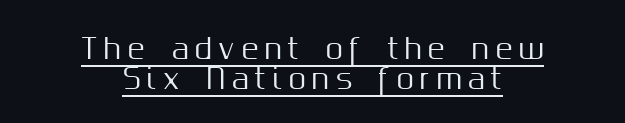
The image shows 28 px sans-serif type, upright; set centered, tight line spacing (1.07x), unusually wide letter spacing (+0.23 em), underlined; medium stroke contrast and a medium x-height.
